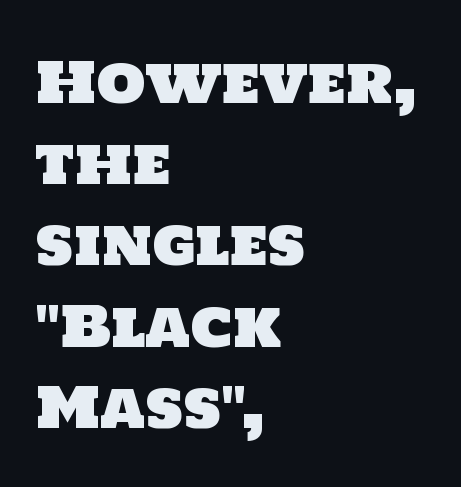
The image shows 56 px sans-serif type; set left-aligned, normal line spacing (1.45x), normal letter spacing, not underlined; low stroke contrast and a large x-height.
